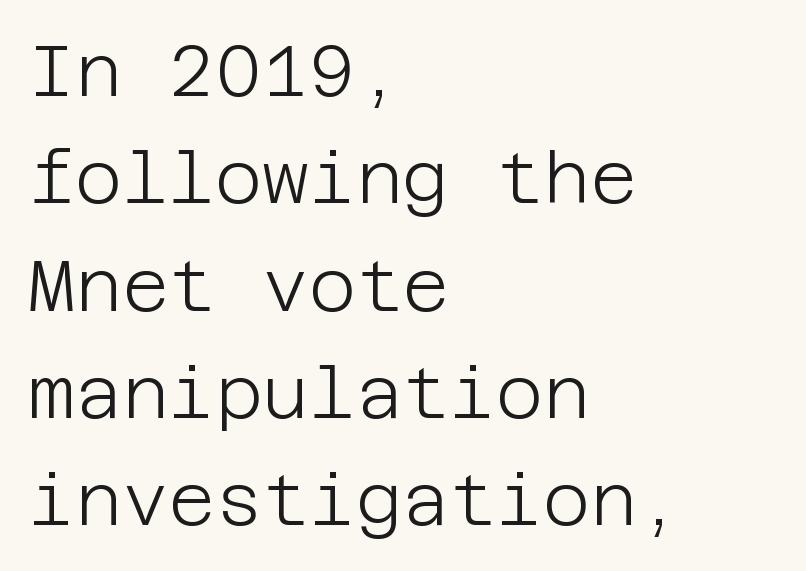
The image shows 72 px light sans-serif type, upright; set left-aligned, normal line spacing (1.49x), normal letter spacing, not underlined; low stroke contrast and a large x-height.
